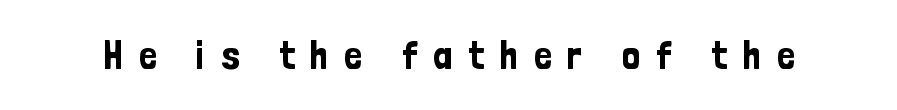
{"serif": "no", "italic": "no", "width": "condensed", "stroke_contrast": "low", "x_height": "medium", "monospaced": "no", "underline": "no", "letter_spacing": "wide", "letter_spacing_em": 0.4, "glyph_px": 40}
